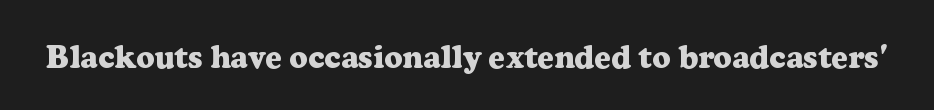
Q: Is the text bold? A: Yes.
Q: Is the text italic (slanted)? A: No, it is upright.
Q: Is the typeface a serif or a sans-serif typeface? A: Serif.
Q: Is the text underlined? A: No.
Q: Is the spacing between letters normal or unusually wide? A: Normal.
Q: Width (condensed, normal, or wide)? A: Normal.
Q: Stroke contrast? A: Low.
Q: x-height? A: Medium.
Q: Monospaced? A: No.
